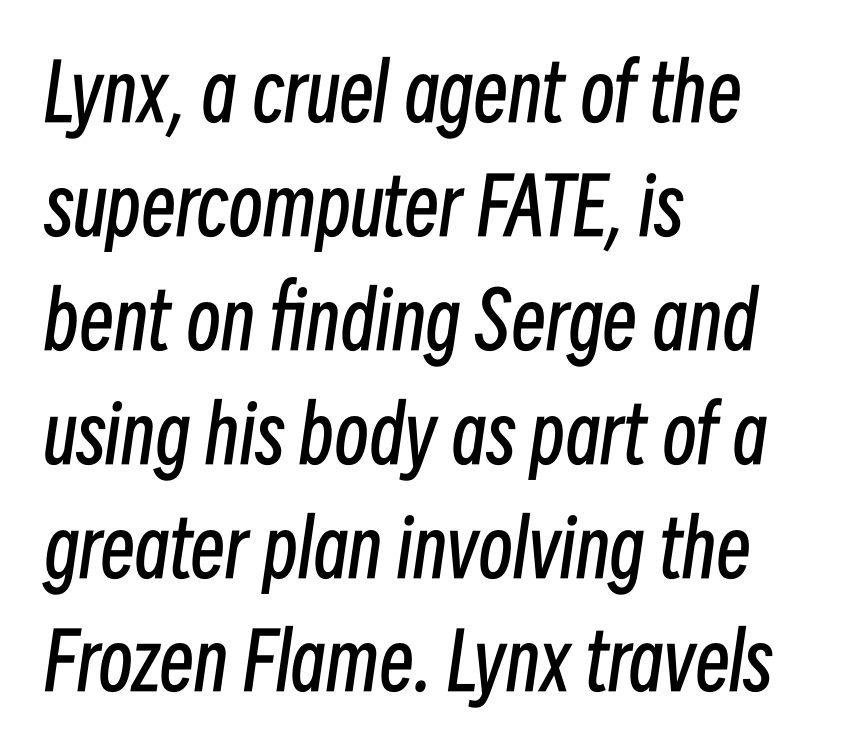
{"italic": "yes", "lean": "right", "slant_degrees": 8, "bold": "no", "weight": "regular", "width": "condensed", "stroke_contrast": "low", "x_height": "medium", "monospaced": "no", "underline": "no", "align": "left", "line_spacing": "normal", "line_spacing_ratio": 1.46, "letter_spacing": "normal", "letter_spacing_em": 0.0, "glyph_px": 78}
